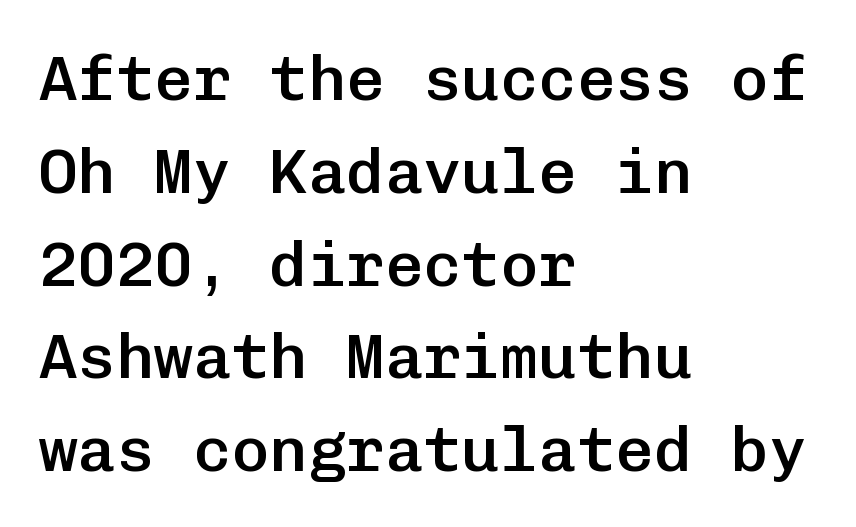
These lines carry some extra weight — a demibold, not a full bold. Classification — sans serif. The designer left line spacing at the default. Does extra space separate the letters? No, they use regular spacing.
